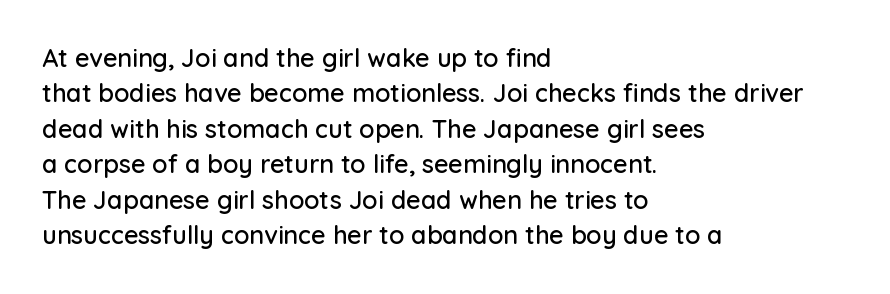
The image shows 25 px text type, upright; set left-aligned, normal line spacing (1.42x), normal letter spacing, not underlined.
